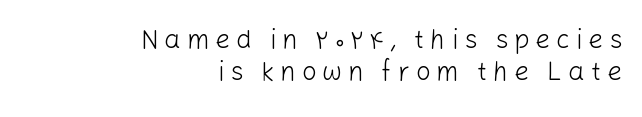
{"italic": "no", "bold": "no", "underline": "no", "align": "right", "line_spacing": "normal", "line_spacing_ratio": 1.25, "letter_spacing": "wide", "letter_spacing_em": 0.23, "glyph_px": 26}
